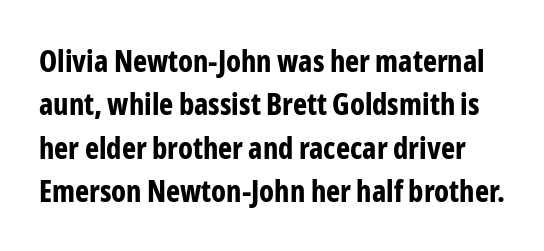
{"serif": "no", "italic": "no", "bold": "yes", "weight": "bold", "width": "condensed", "stroke_contrast": "low", "x_height": "medium", "monospaced": "no", "underline": "no", "line_spacing": "normal", "line_spacing_ratio": 1.45, "letter_spacing": "normal", "letter_spacing_em": 0.0, "glyph_px": 30}
